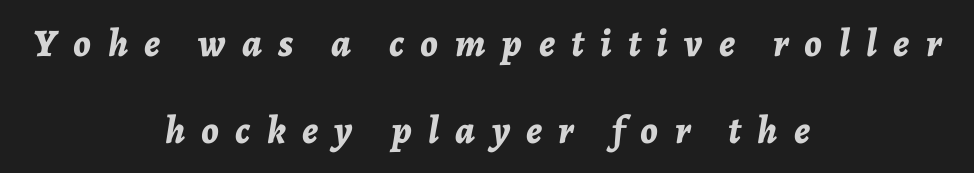
The words here are not underlined. The horizontal fit of the characters is loose and conspicuously gappy. Notice the wide empty band between every row — that's loose leading. Horizontally, the lines are justified to the midpoint only. Quick note: italic.
